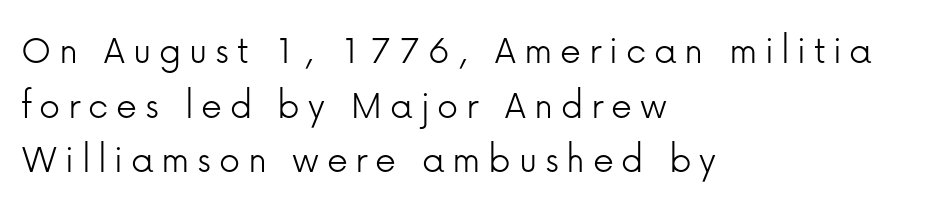
Q: Is the text bold? A: No.
Q: Is the text italic (slanted)? A: No, it is upright.
Q: Is the typeface a serif or a sans-serif typeface? A: Sans-serif.
Q: Is the text underlined? A: No.
Q: How is the paragraph aligned? A: Left-aligned.
Q: Is the spacing between lines tight, normal or loose? A: Normal.
Q: Width (condensed, normal, or wide)? A: Normal.
Q: Stroke contrast? A: Low.
Q: x-height? A: Medium.
Q: Monospaced? A: No.
